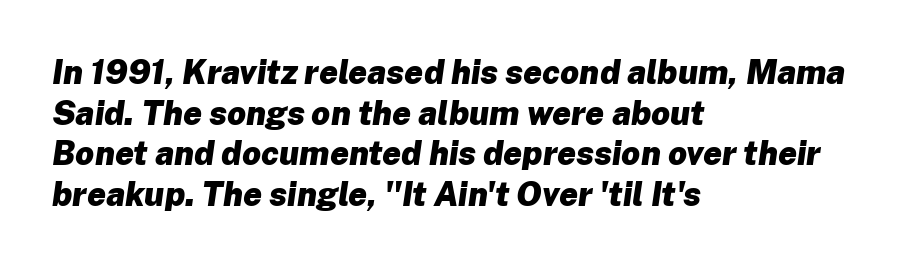
Q: Is the text bold? A: Yes.
Q: Is the text italic (slanted)? A: Yes, it leans right by about 8 degrees.
Q: Is the text underlined? A: No.
Q: How is the paragraph aligned? A: Left-aligned.
Q: Is the spacing between letters normal or unusually wide? A: Normal.
Q: Width (condensed, normal, or wide)? A: Normal.
Q: Stroke contrast? A: Low.
Q: x-height? A: Medium.
Q: Monospaced? A: No.
